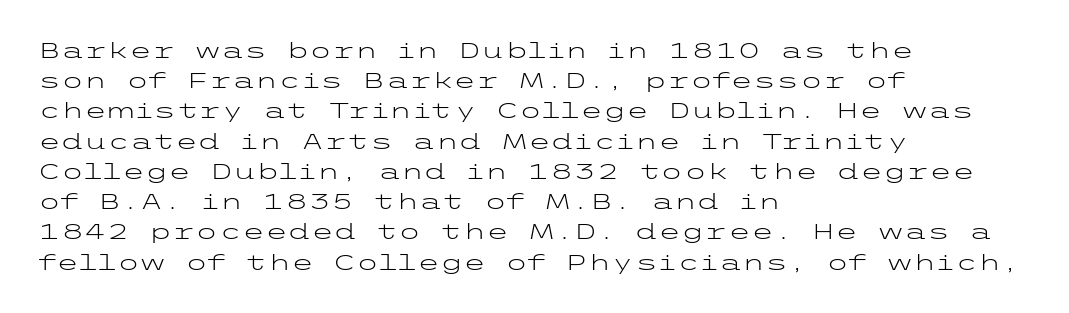
Q: Is the text bold? A: No.
Q: Is the text italic (slanted)? A: No, it is upright.
Q: Is the text underlined? A: No.
Q: How is the paragraph aligned? A: Left-aligned.
Q: Is the spacing between letters normal or unusually wide? A: Normal.
Q: Is the spacing between lines tight, normal or loose? A: Normal.
